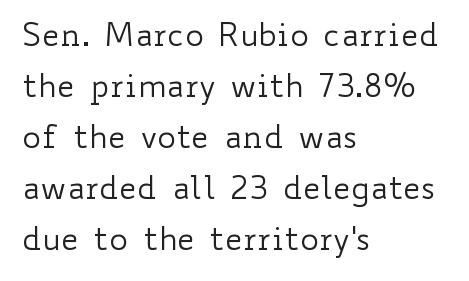
This is the regular roman posture of the typeface. In CSS terms this would be text-align: left. You could not count columns in this text — the font is proportionally spaced. Leading: standard.
